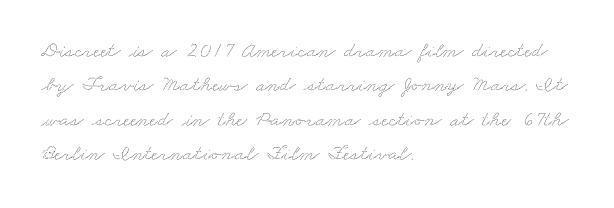
Q: Is the text underlined? A: No.
Q: How is the paragraph aligned? A: Left-aligned.
Q: Is the spacing between letters normal or unusually wide? A: Normal.
Q: Is the spacing between lines tight, normal or loose? A: Normal.
